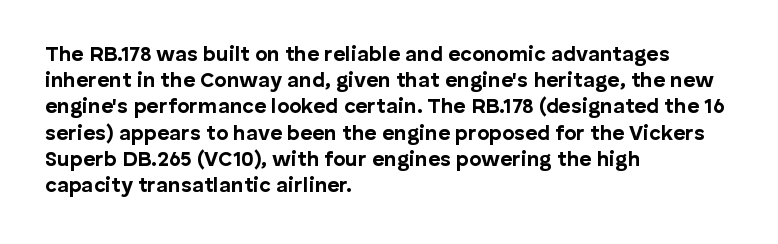
{"italic": "no", "bold": "yes", "underline": "no", "align": "left", "line_spacing": "normal", "line_spacing_ratio": 1.25, "letter_spacing": "normal", "letter_spacing_em": 0.0, "glyph_px": 21}
